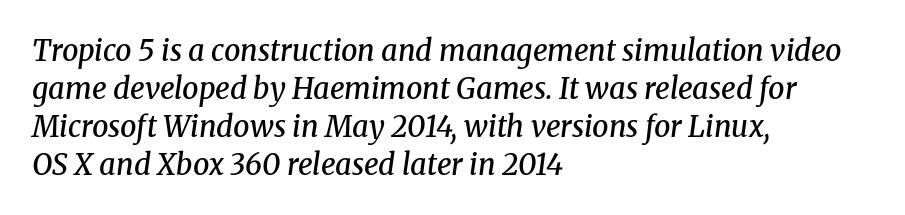
The image shows 29 px semibold serif type, italic (leaning right); set left-aligned, normal line spacing (1.31x), normal letter spacing, not underlined; medium stroke contrast and a medium x-height.
